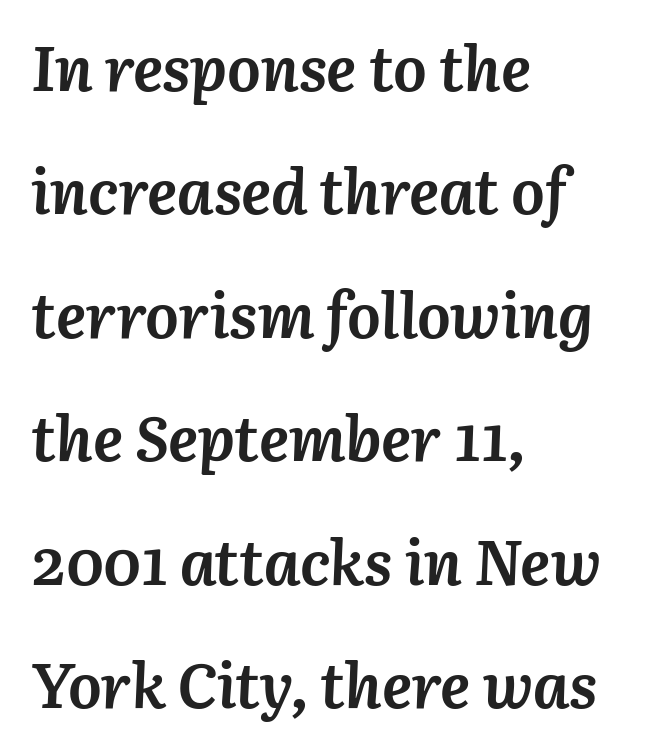
{"italic": "yes", "lean": "right", "slant_degrees": 3, "bold": "yes", "weight": "semibold", "width": "normal", "stroke_contrast": "medium", "x_height": "medium", "monospaced": "no", "underline": "no", "align": "left", "line_spacing": "loose", "line_spacing_ratio": 1.96, "letter_spacing": "normal", "letter_spacing_em": 0.0, "glyph_px": 63}
